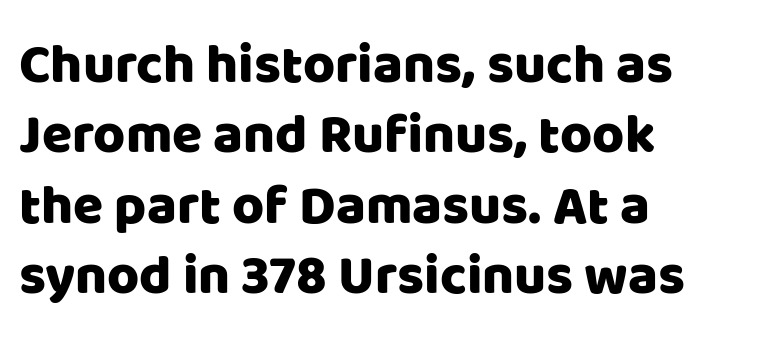
Proportional: the letters do not fall into vertical columns. This rendering leaves character spacing at its baseline value. Quick note: underline off. Vertical strokes here are truly vertical. All the whitespace from short lines collects on the right. A normal amount of white space separates one row of letters from the next.
